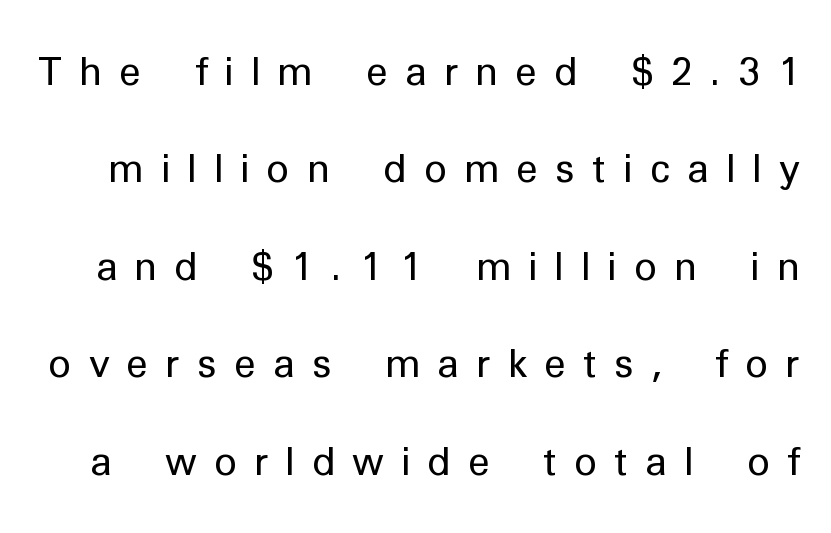
Is this a sans? Yes — the strokes have no serifs. The string is rendered with underlining switched off. The weight tops out at a normal text grade. The line texture is sparse and dotted thanks to wide tracking.
